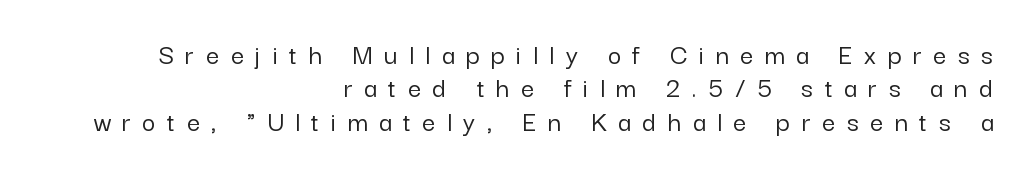
The image shows 29 px sans-serif type, upright; set right-aligned, tight line spacing (1.15x), unusually wide letter spacing (+0.4 em), not underlined; low stroke contrast and a medium x-height.
